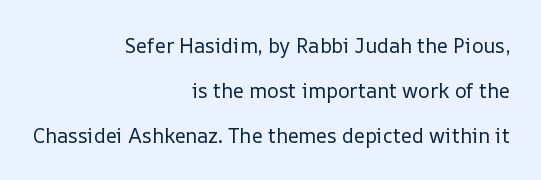
The image shows 20 px text type, upright; set right-aligned, loose line spacing (2.25x), normal letter spacing, not underlined.
